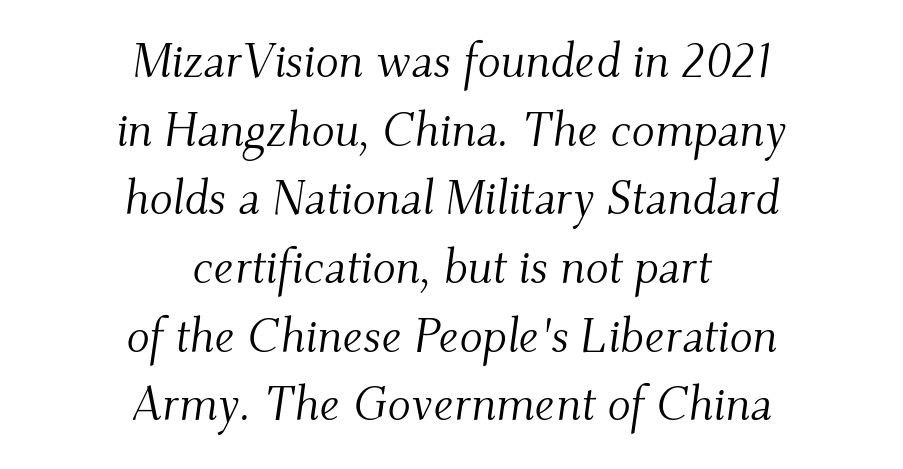
Q: Is the text bold? A: No.
Q: Is the text italic (slanted)? A: Yes, it leans right by about 9 degrees.
Q: Is the typeface a serif or a sans-serif typeface? A: Serif.
Q: Is the text underlined? A: No.
Q: How is the paragraph aligned? A: Centered.
Q: Is the spacing between letters normal or unusually wide? A: Normal.
Q: Is the spacing between lines tight, normal or loose? A: Normal.
Q: Width (condensed, normal, or wide)? A: Normal.
Q: Stroke contrast? A: Medium.
Q: x-height? A: Small.
Q: Monospaced? A: No.
